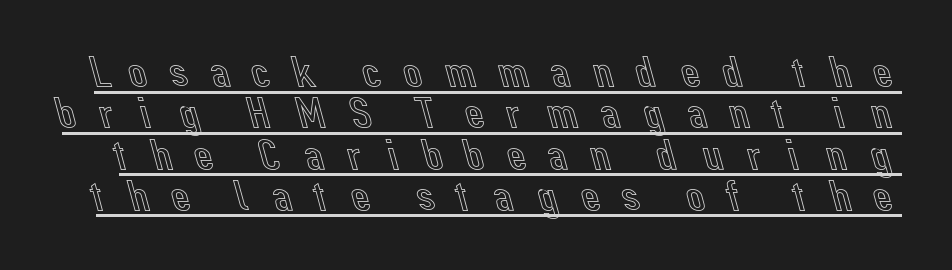
{"width": "normal", "x_height": "medium", "monospaced": "no", "underline": "yes", "line_spacing": "tight", "line_spacing_ratio": 0.96, "letter_spacing": "wide", "letter_spacing_em": 0.41, "glyph_px": 43}
